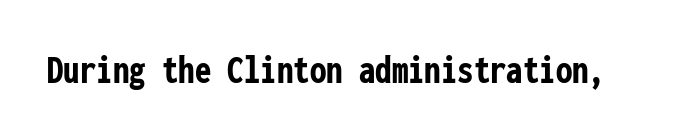
The glyphs in this specimen are sans serif. Think of a typewriter: that constant character pitch is what you see here. The letters stand straight up with perfectly vertical stems. Nobody drew a line under any word here. Strong, thick strokes mark this as bold type. The letters sit at their default tracking, neither squeezed nor spread.
